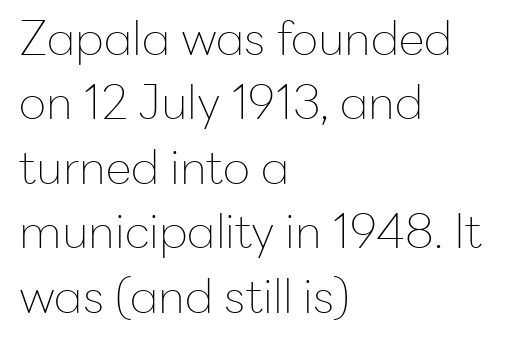
These lines sit exactly where default settings would place them. A typesetter would call this proportional, since set widths differ per character. Leftover space on each line is placed entirely after the last word. Type style note: lacks serifs. Decoration check: the copy has no underline. Is the letter spacing exaggerated? No — it looks like the ordinary default.
